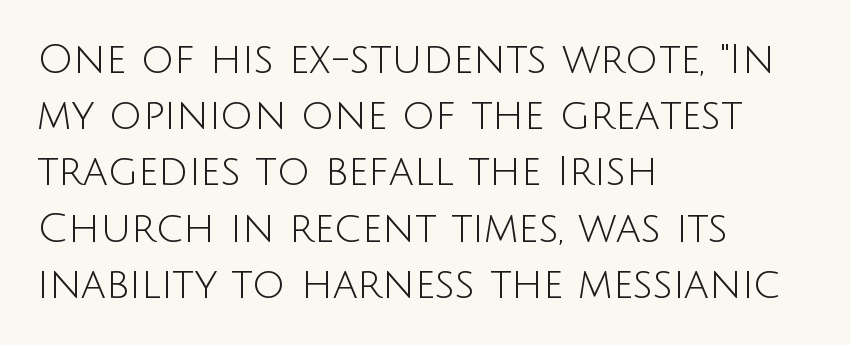
Q: Is the text bold? A: No.
Q: Is the text italic (slanted)? A: No, it is upright.
Q: Is the typeface a serif or a sans-serif typeface? A: Sans-serif.
Q: Is the text underlined? A: No.
Q: How is the paragraph aligned? A: Left-aligned.
Q: Is the spacing between letters normal or unusually wide? A: Normal.
Q: Is the spacing between lines tight, normal or loose? A: Normal.
Q: Width (condensed, normal, or wide)? A: Normal.
Q: Stroke contrast? A: Low.
Q: x-height? A: Large.
Q: Monospaced? A: No.
